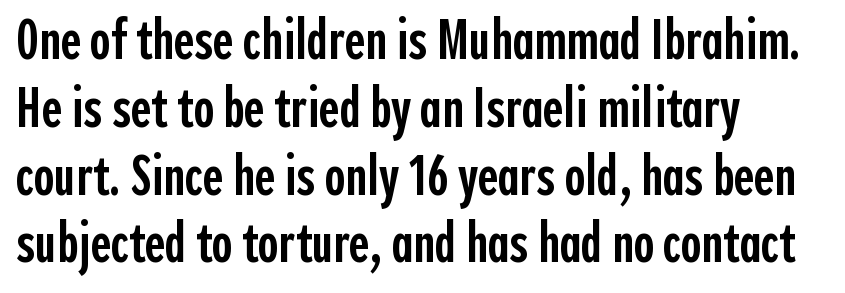
Check under the words: just untouched page. Which margin do the lines hug? The left one — the right edge is uneven. Typesetter's note: demi weight, one step under bold. Font category for this specimen: sans-serif.
